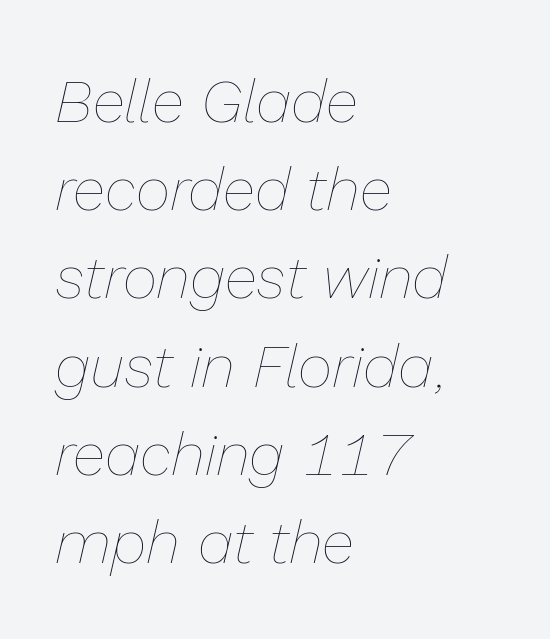
{"italic": "yes", "lean": "right", "slant_degrees": 13, "bold": "no", "weight": "thin", "width": "normal", "stroke_contrast": "low", "x_height": "medium", "monospaced": "no", "underline": "no", "align": "left", "line_spacing": "normal", "line_spacing_ratio": 1.47, "letter_spacing": "normal", "letter_spacing_em": 0.0, "glyph_px": 60}
